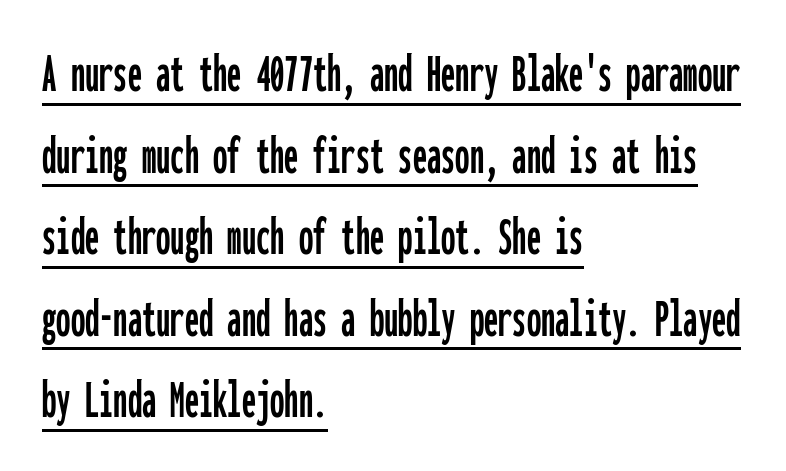
{"serif": "no", "italic": "no", "width": "condensed", "stroke_contrast": "low", "x_height": "medium", "monospaced": "yes", "underline": "yes", "align": "left", "line_spacing": "normal", "line_spacing_ratio": 1.43, "letter_spacing": "normal", "letter_spacing_em": 0.0, "glyph_px": 57}
